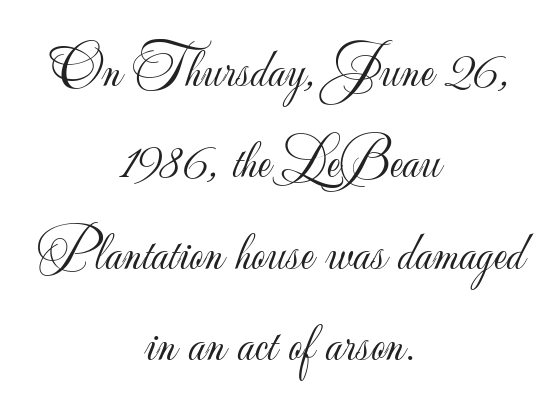
The image shows 55 px light sans-serif type; set centered, normal line spacing (1.66x), normal letter spacing, not underlined; low stroke contrast and a small x-height.
